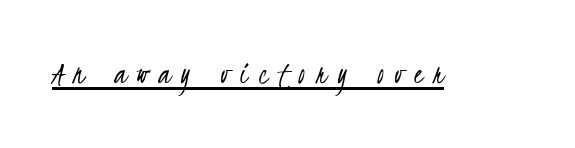
Q: Is the text bold? A: No.
Q: Is the typeface a serif or a sans-serif typeface? A: Sans-serif.
Q: Is the text underlined? A: Yes.
Q: Is the spacing between letters normal or unusually wide? A: Unusually wide.
Q: Width (condensed, normal, or wide)? A: Condensed.
Q: Stroke contrast? A: Low.
Q: x-height? A: Small.
Q: Monospaced? A: No.
